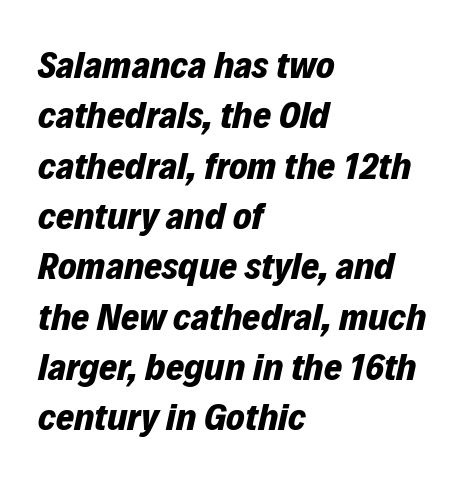
{"italic": "yes", "lean": "right", "slant_degrees": 12, "bold": "yes", "weight": "bold", "width": "normal", "stroke_contrast": "low", "x_height": "medium", "monospaced": "no", "underline": "no", "align": "left", "line_spacing": "normal", "line_spacing_ratio": 1.29, "letter_spacing": "normal", "letter_spacing_em": 0.0, "glyph_px": 39}
